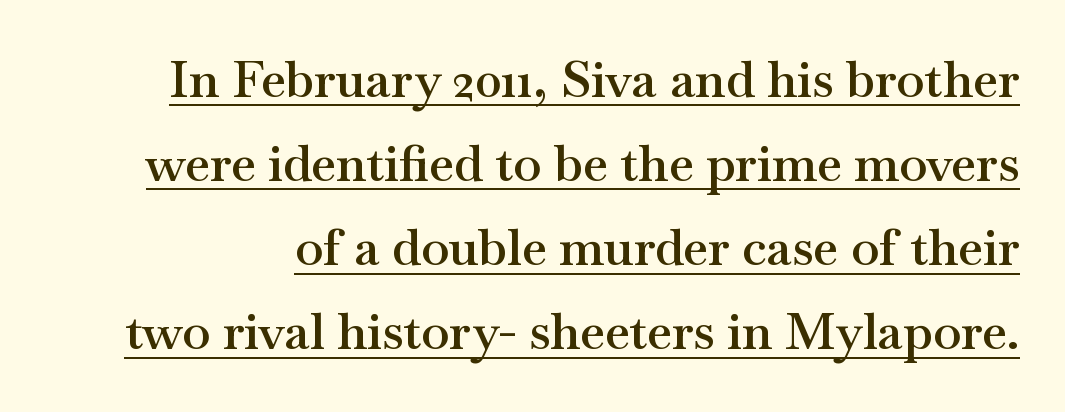
{"serif": "yes", "italic": "no", "bold": "semi", "weight": "semibold", "width": "wide", "stroke_contrast": "medium", "x_height": "small", "monospaced": "no", "underline": "yes", "line_spacing": "normal", "line_spacing_ratio": 1.65, "letter_spacing": "normal", "letter_spacing_em": 0.0, "glyph_px": 51}
